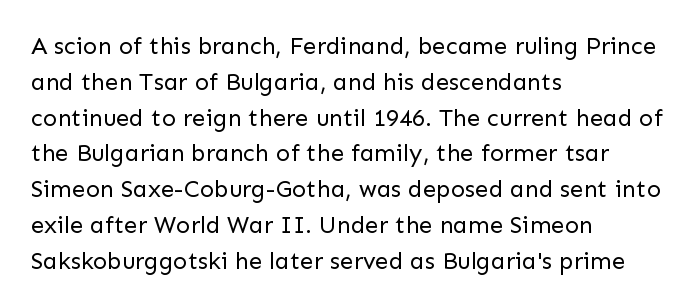
The setting favours the left margin, as ordinary paragraphs usually do. Upright lettering throughout. Letter spacing: default. No chunkiness to these letters — they're not bold.
